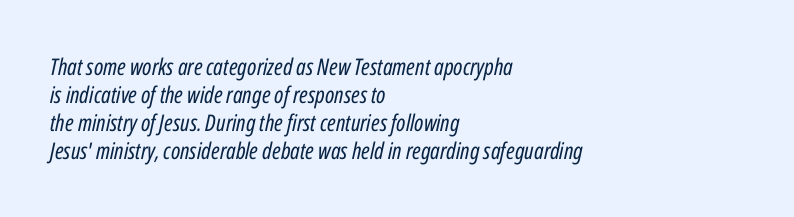
The image shows 23 px text type, italic (leaning right); set left-aligned, line spacing 1.22x, normal letter spacing, not underlined.
